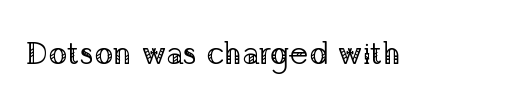
{"serif": "yes", "italic": "no", "bold": "no", "weight": "regular", "width": "normal", "stroke_contrast": "low", "x_height": "medium", "monospaced": "no", "underline": "no", "letter_spacing": "normal", "letter_spacing_em": 0.0, "glyph_px": 32}
